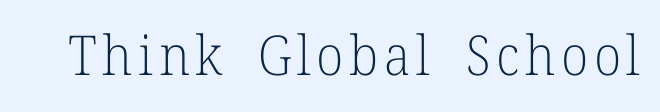
{"serif": "yes", "italic": "no", "bold": "no", "weight": "light", "width": "normal", "stroke_contrast": "low", "x_height": "medium", "monospaced": "no", "underline": "no", "glyph_px": 55}
